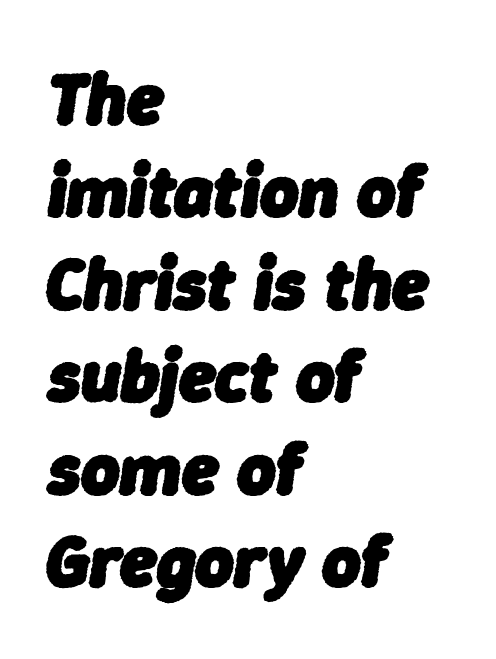
Default kerning and tracking; the words read as compact shapes. These lines were composed using italics. The foot of each line stays bare and open. Is there much room between lines? A standard amount, neither cramped nor airy. A classic flush-left, rag-right setting is used for this passage.
